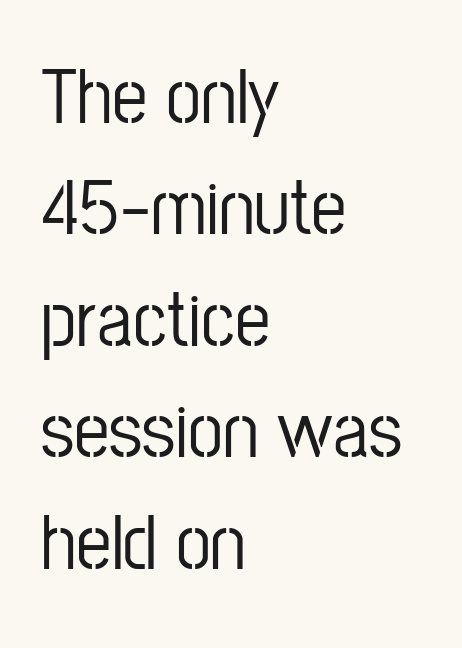
{"serif": "no", "italic": "no", "width": "condensed", "stroke_contrast": "low", "x_height": "medium", "monospaced": "no", "underline": "no", "align": "left", "line_spacing": "normal", "line_spacing_ratio": 1.41, "letter_spacing": "normal", "letter_spacing_em": 0.0, "glyph_px": 79}
